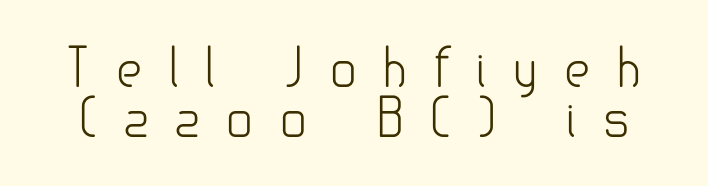
{"serif": "no", "italic": "no", "bold": "no", "weight": "light", "width": "normal", "stroke_contrast": "low", "x_height": "small", "monospaced": "no", "underline": "no", "line_spacing": "tight", "line_spacing_ratio": 0.96, "letter_spacing": "wide", "letter_spacing_em": 0.48, "glyph_px": 52}
